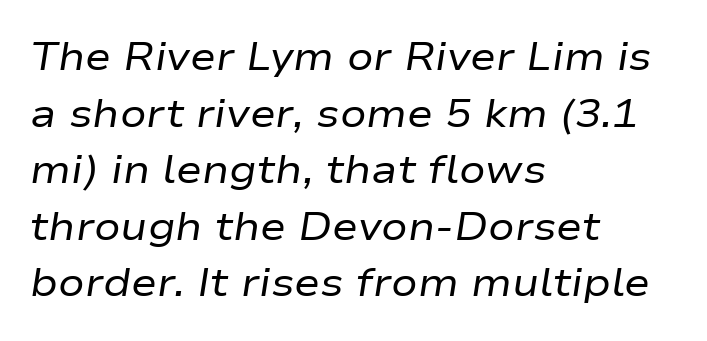
The image shows 39 px regular-weight, wide type, italic (leaning right); set left-aligned, normal line spacing (1.45x), normal letter spacing, not underlined; low stroke contrast and a medium x-height.
